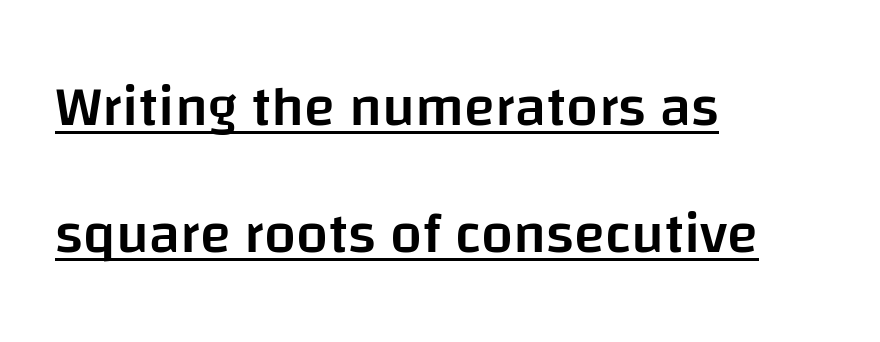
Loosely led — the rows are spread out. Posture: vertical. Caption: multi-line text, flush left, ragged right. The face used here is a sans, in the tradition of grotesques and geometrics. The string is rendered with underlining switched on.
